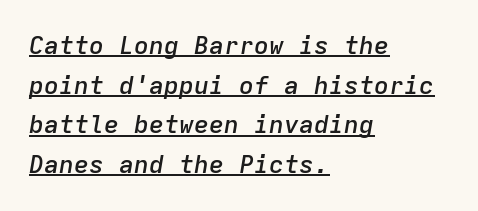
Q: Is the text bold? A: Semi-bold.
Q: Is the text italic (slanted)? A: Yes, it leans right by about 9 degrees.
Q: Is the text underlined? A: Yes.
Q: How is the paragraph aligned? A: Left-aligned.
Q: Is the spacing between letters normal or unusually wide? A: Normal.
Q: Is the spacing between lines tight, normal or loose? A: Normal.
